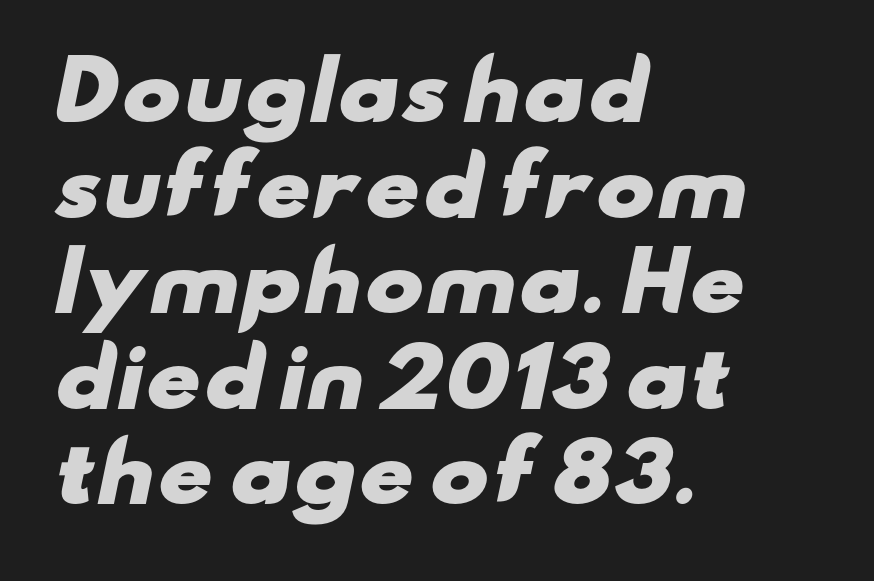
Q: Is the text bold? A: Yes.
Q: Is the typeface a serif or a sans-serif typeface? A: Sans-serif.
Q: Is the text underlined? A: No.
Q: How is the paragraph aligned? A: Left-aligned.
Q: Is the spacing between letters normal or unusually wide? A: Normal.
Q: Width (condensed, normal, or wide)? A: Wide.
Q: Stroke contrast? A: Low.
Q: x-height? A: Small.
Q: Monospaced? A: No.
